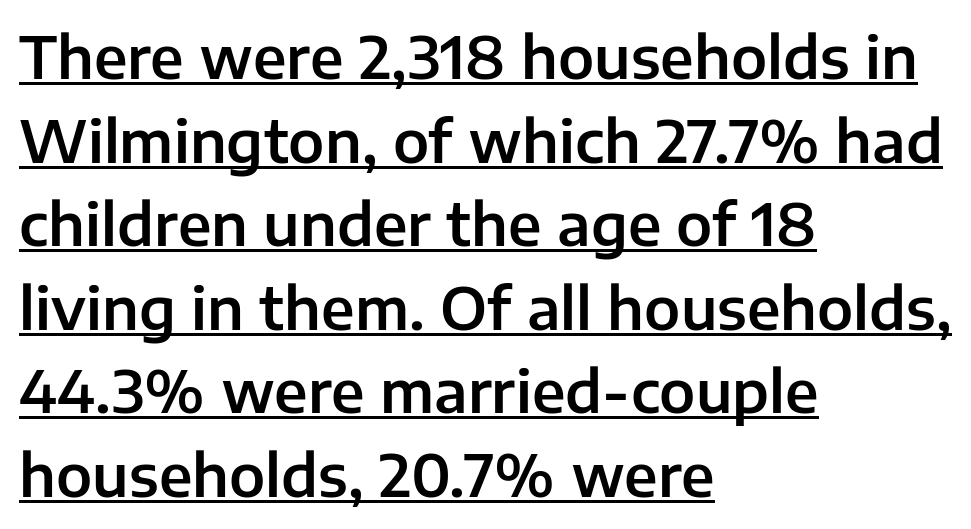
The image shows 58 px sans-serif type, upright; set left-aligned, normal line spacing (1.44x), normal letter spacing, underlined; low stroke contrast and a medium x-height.
